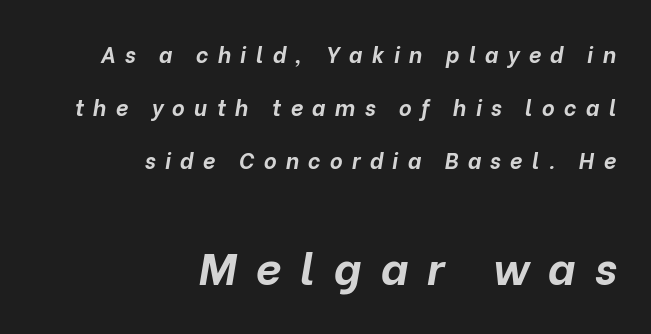
You could fit nearly another row in the gap between these rows. The passage shown is emphatically bold. Here the glyphs are tracked loosely, breaking word shapes into spaced letters. Decoration check: the copy has no underline. Each line ends at the same right margin while the left side varies. The composition opens small and finishes big.
